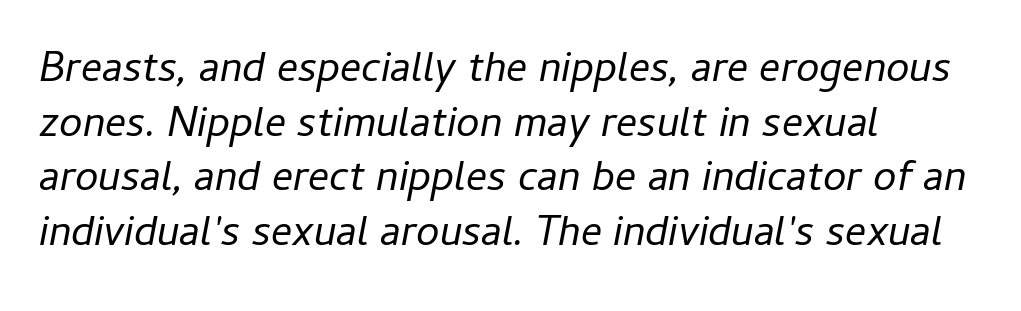
Q: Is the text bold? A: No.
Q: Is the text italic (slanted)? A: Yes, it leans right by about 11 degrees.
Q: Is the text underlined? A: No.
Q: How is the paragraph aligned? A: Left-aligned.
Q: Is the spacing between letters normal or unusually wide? A: Normal.
Q: Is the spacing between lines tight, normal or loose? A: Normal.
Q: Width (condensed, normal, or wide)? A: Normal.
Q: Stroke contrast? A: Low.
Q: x-height? A: Medium.
Q: Monospaced? A: No.
